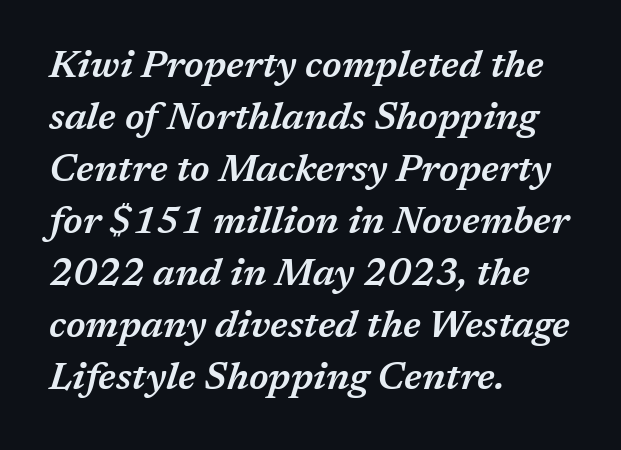
The image shows 38 px semibold type, italic (leaning right); set left-aligned, normal line spacing (1.37x), normal letter spacing, not underlined; medium stroke contrast and a medium x-height.
